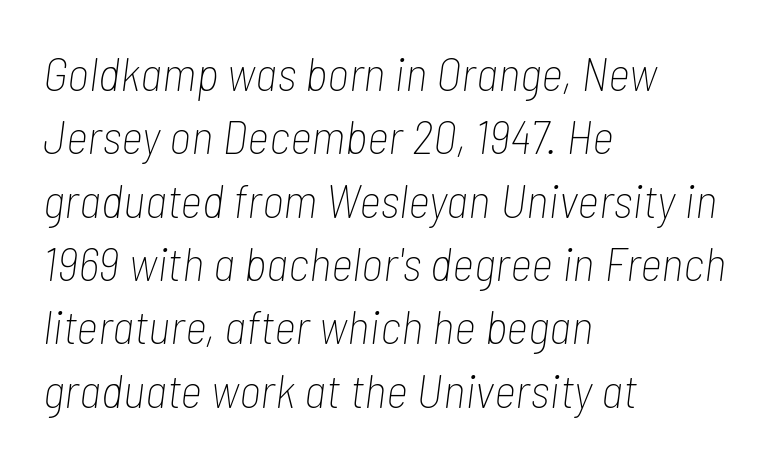
The image shows 48 px thin, condensed type, italic (leaning right); set left-aligned, normal line spacing (1.32x), normal letter spacing, not underlined; low stroke contrast and a medium x-height.
